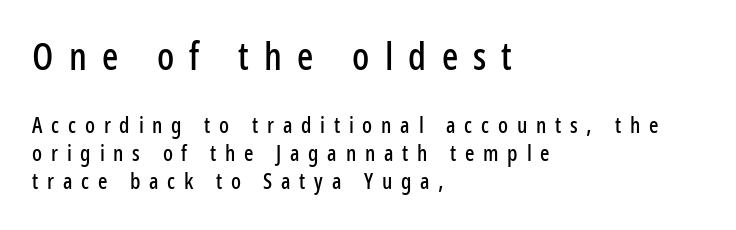
Q: Is the text italic (slanted)? A: No, it is upright.
Q: Is the typeface a serif or a sans-serif typeface? A: Sans-serif.
Q: Is the text underlined? A: No.
Q: How is the paragraph aligned? A: Left-aligned.
Q: Is the spacing between letters normal or unusually wide? A: Unusually wide.
Q: Is the spacing between lines tight, normal or loose? A: Normal.
Q: Which block of text is set in a larger size, the first (top) or the second (bottom)? A: The first (top) one.
Q: Width (condensed, normal, or wide)? A: Condensed.
Q: Stroke contrast? A: Low.
Q: x-height? A: Medium.
Q: Monospaced? A: No.
